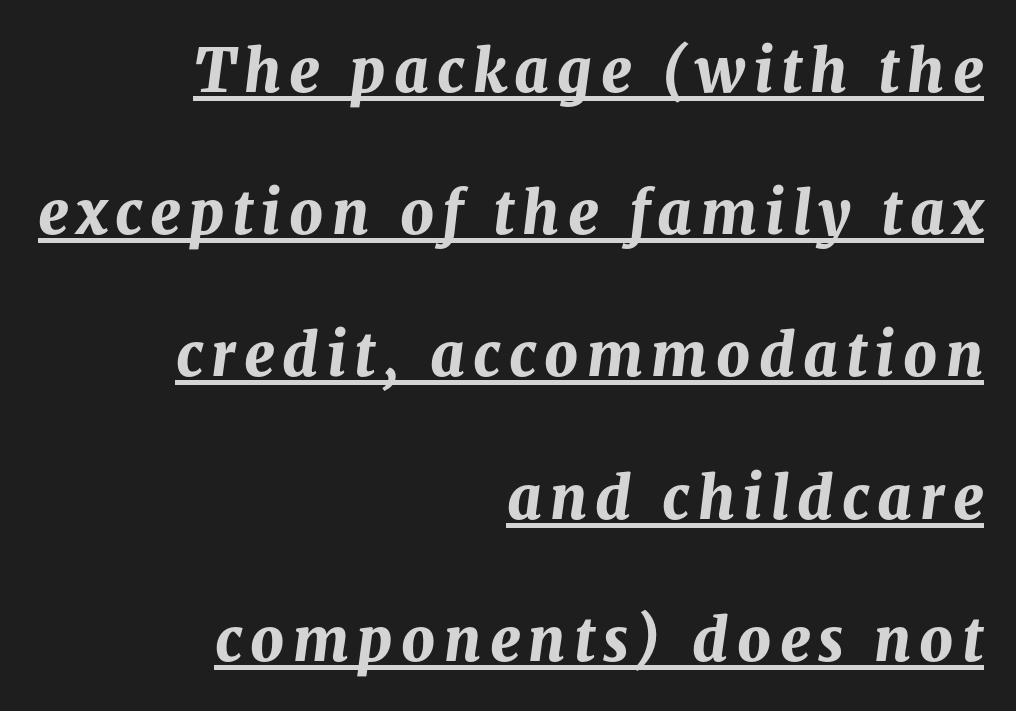
{"italic": "yes", "lean": "right", "slant_degrees": 8, "bold": "yes", "weight": "bold", "width": "normal", "stroke_contrast": "medium", "x_height": "medium", "monospaced": "no", "underline": "yes", "align": "right", "line_spacing": "loose", "line_spacing_ratio": 2.41, "glyph_px": 59}
